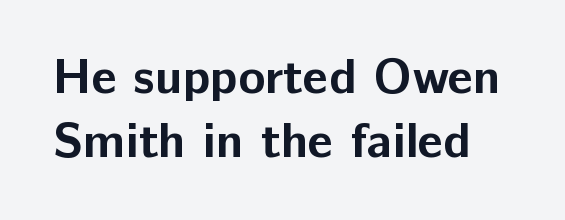
The rendering uses natural spacing where letterforms have individual widths. Heavy-handed strokes throughout: this text is bold. I'd call this a sans setting — the letters go barefoot. Check the space under the baseline: it is left empty. A typesetter would call this leading conventional body-copy spacing.
